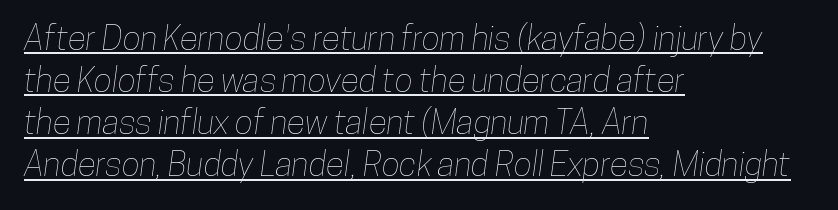
The image shows 34 px condensed type; set left-aligned, line spacing 1.24x, normal letter spacing, underlined; low stroke contrast and a medium x-height.
